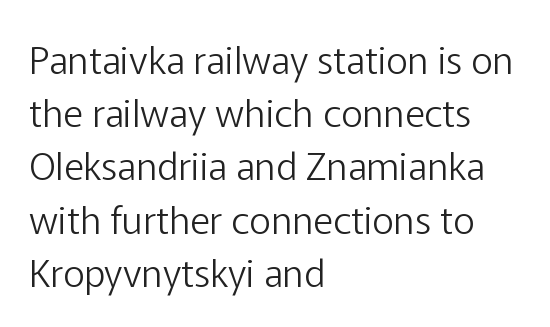
The image shows 38 px light sans-serif type, upright; set left-aligned, normal line spacing (1.4x), normal letter spacing, not underlined; low stroke contrast and a medium x-height.
